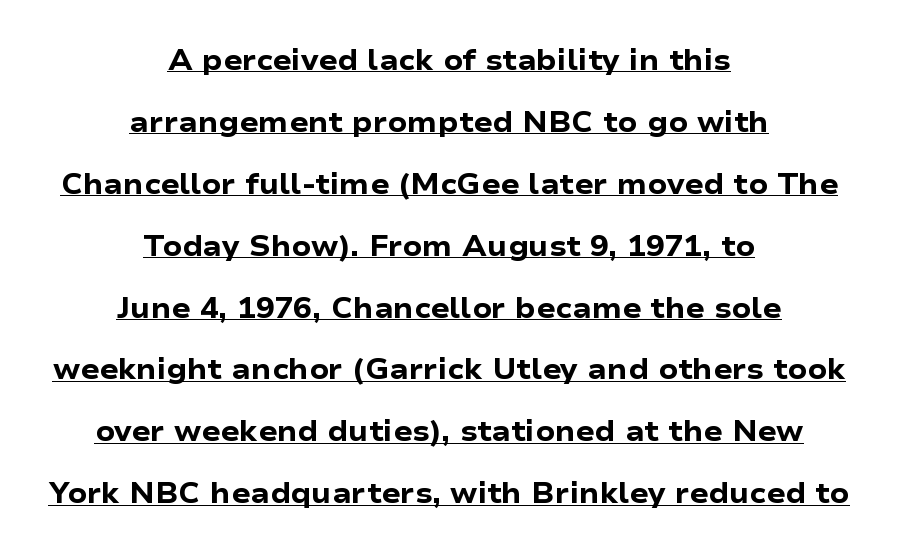
Every stem runs plumb, perpendicular to the baseline. Each line is balanced around a shared central axis. This is underlined copy, the kind a proofreader might mark for attention. The rendering shows plain stroke endings on the letterforms — a sans-serif design.
